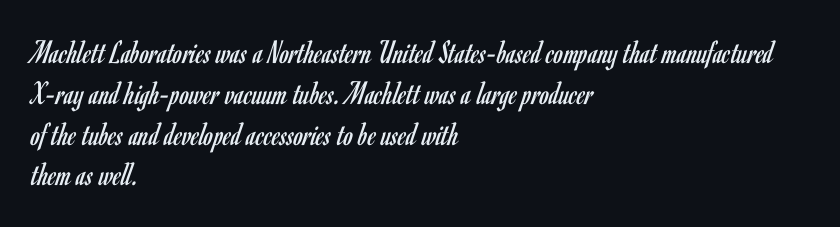
{"serif": "no", "bold": "no", "weight": "regular", "width": "condensed", "stroke_contrast": "low", "x_height": "small", "monospaced": "no", "underline": "no", "align": "left", "line_spacing_ratio": 1.2, "letter_spacing": "normal", "letter_spacing_em": 0.0, "glyph_px": 34}
